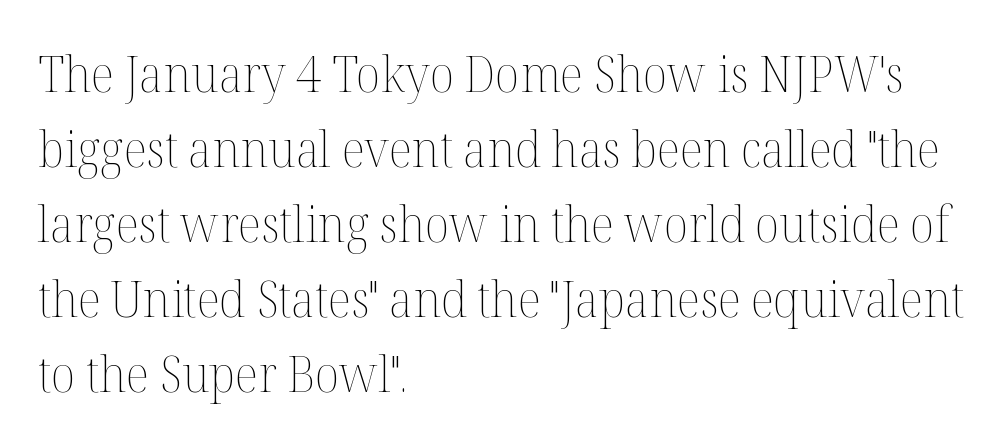
The image shows 50 px thin type, upright; set left-aligned, normal line spacing (1.5x), normal letter spacing, not underlined; medium stroke contrast and a medium x-height.
